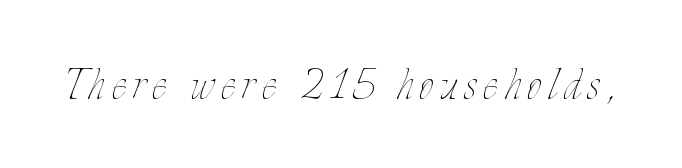
The image shows 56 px thin, condensed type; set not underlined; low stroke contrast and a small x-height.
